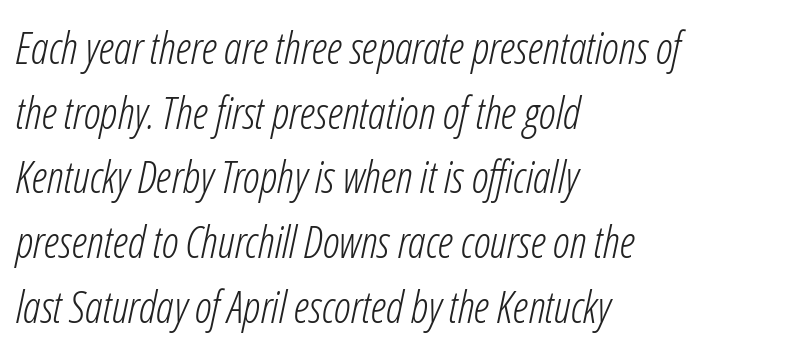
Ink coverage per letter is moderate at most. Character widths vary here, with narrow letters taking less room than wide ones. Typeset ragged right — the left edge is the straight one. Horizontal bands of white between lines are of average thickness. Descenders hang freely into open space.
